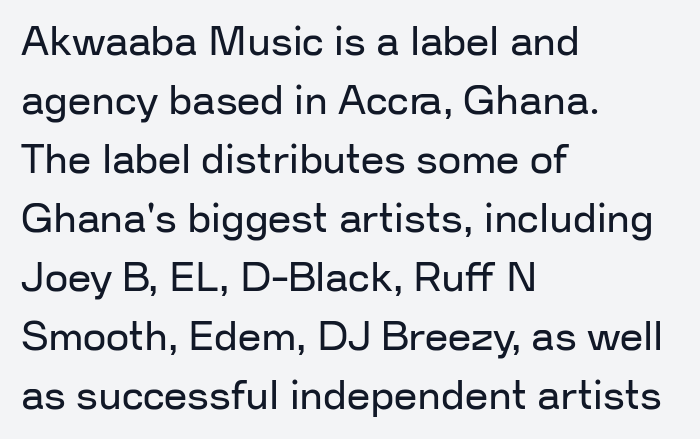
Q: Is the text bold? A: No.
Q: Is the text italic (slanted)? A: No, it is upright.
Q: Is the typeface a serif or a sans-serif typeface? A: Sans-serif.
Q: Is the text underlined? A: No.
Q: How is the paragraph aligned? A: Left-aligned.
Q: Is the spacing between letters normal or unusually wide? A: Normal.
Q: Is the spacing between lines tight, normal or loose? A: Normal.
Q: Width (condensed, normal, or wide)? A: Normal.
Q: Stroke contrast? A: Low.
Q: x-height? A: Medium.
Q: Monospaced? A: No.
